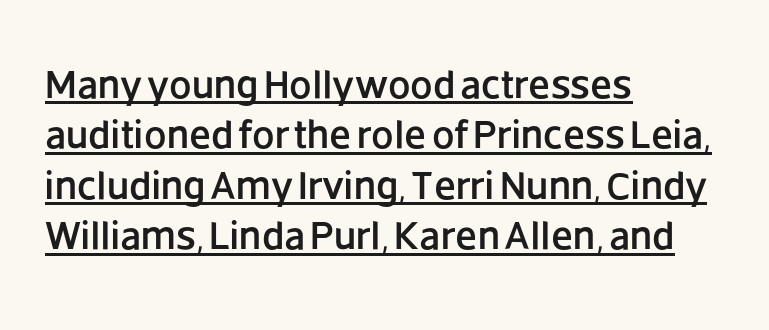
The specimen includes a rule beneath the text block's lines. Each letter keeps its own natural width here, so spacing adapts to shape. Reading down the column, the eye jumps a familiar distance to each next line. Classification — sans serif. Here the glyphs are tracked normally, forming tight word shapes.
